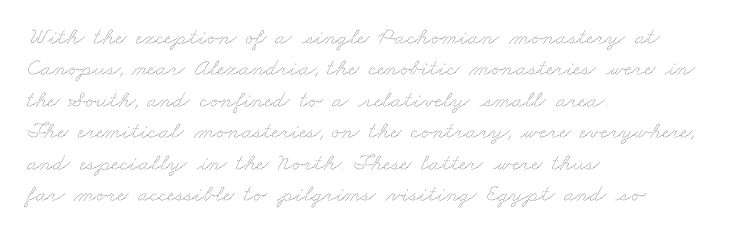
The space between consecutive lines is moderate. Letters have the restrained weight of plain body copy at most. Caption: multi-line text, flush left, ragged right. You could call the tracking neutral — neither tight nor loose. The space directly below the letters is spotless.
